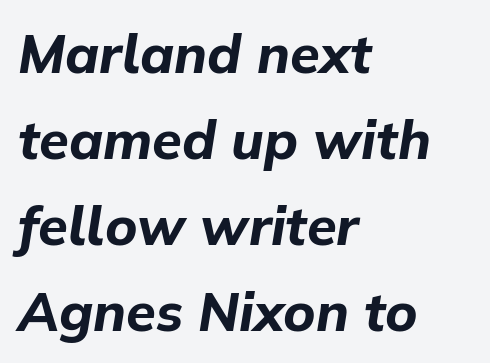
{"italic": "yes", "lean": "right", "slant_degrees": 9, "bold": "yes", "weight": "bold", "width": "normal", "stroke_contrast": "low", "x_height": "medium", "monospaced": "no", "underline": "no", "align": "left", "line_spacing": "normal", "line_spacing_ratio": 1.59, "letter_spacing": "normal", "letter_spacing_em": 0.0, "glyph_px": 54}
